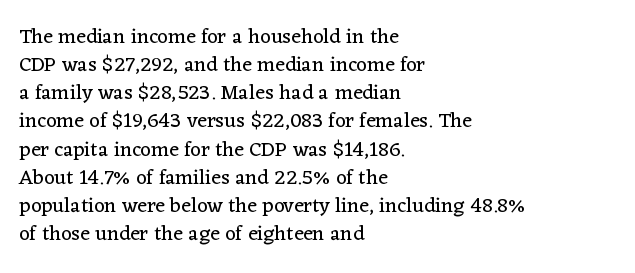
Q: Is the text bold? A: No.
Q: Is the text italic (slanted)? A: No, it is upright.
Q: Is the text underlined? A: No.
Q: How is the paragraph aligned? A: Left-aligned.
Q: Is the spacing between letters normal or unusually wide? A: Normal.
Q: Is the spacing between lines tight, normal or loose? A: Normal.
